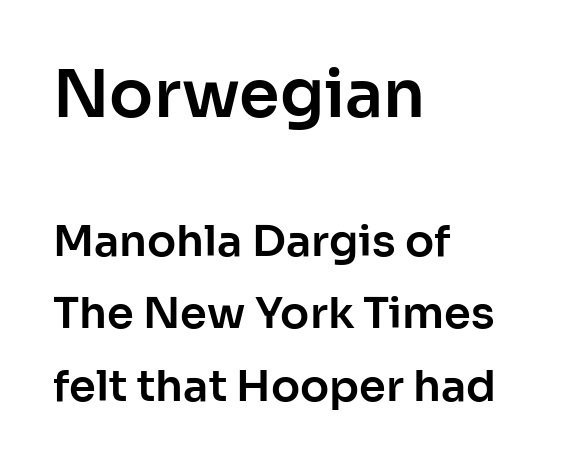
Q: Is the text italic (slanted)? A: No, it is upright.
Q: Is the typeface a serif or a sans-serif typeface? A: Sans-serif.
Q: Is the text underlined? A: No.
Q: How is the paragraph aligned? A: Left-aligned.
Q: Is the spacing between letters normal or unusually wide? A: Normal.
Q: Is the spacing between lines tight, normal or loose? A: Normal.
Q: Which block of text is set in a larger size, the first (top) or the second (bottom)? A: The first (top) one.
Q: Width (condensed, normal, or wide)? A: Normal.
Q: Stroke contrast? A: Low.
Q: x-height? A: Medium.
Q: Monospaced? A: No.
